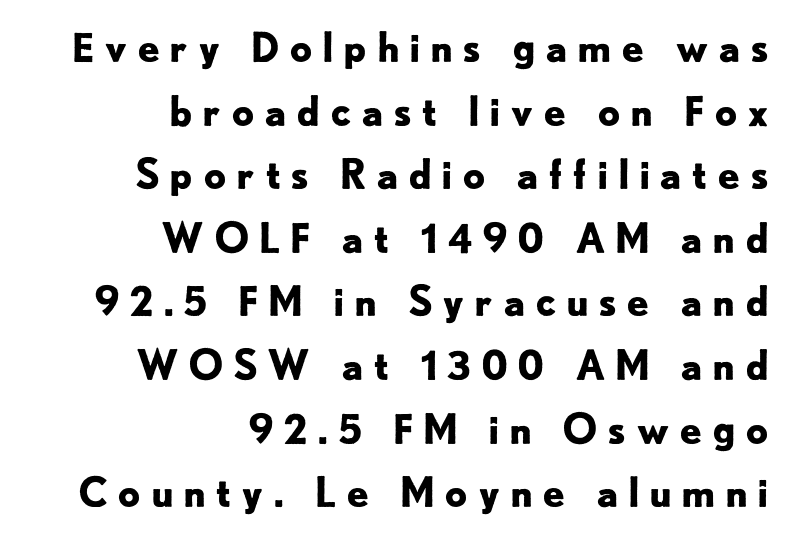
{"serif": "no", "italic": "no", "bold": "yes", "weight": "bold", "width": "normal", "stroke_contrast": "low", "x_height": "small", "monospaced": "no", "underline": "no", "align": "right", "line_spacing": "normal", "line_spacing_ratio": 1.59, "letter_spacing": "wide", "letter_spacing_em": 0.23, "glyph_px": 40}
